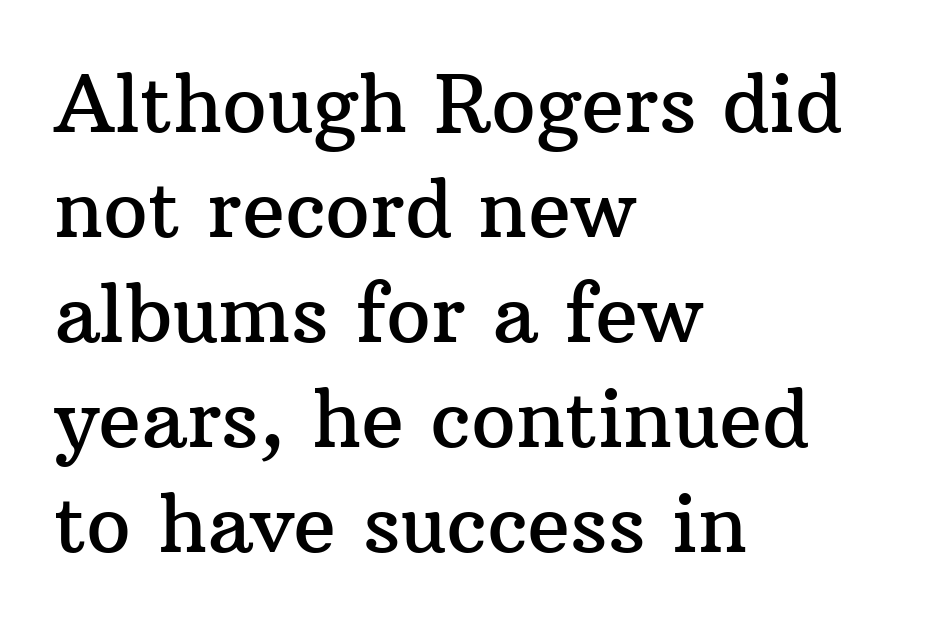
Q: Is the text italic (slanted)? A: No, it is upright.
Q: Is the typeface a serif or a sans-serif typeface? A: Serif.
Q: Is the text underlined? A: No.
Q: How is the paragraph aligned? A: Left-aligned.
Q: Is the spacing between letters normal or unusually wide? A: Normal.
Q: Is the spacing between lines tight, normal or loose? A: Normal.
Q: Width (condensed, normal, or wide)? A: Normal.
Q: Stroke contrast? A: Medium.
Q: x-height? A: Medium.
Q: Monospaced? A: No.
